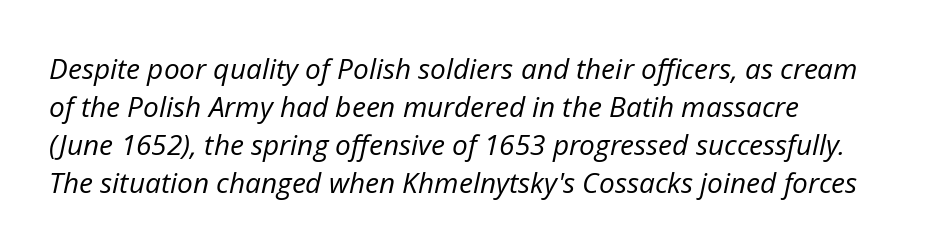
The letterforms sit at book weight or below. Is there much room between lines? A standard amount, neither cramped nor airy. The area under the type is left untouched. If you drew a line through each stem, it would be angled. Short and long lines alike share a common starting point at left.
